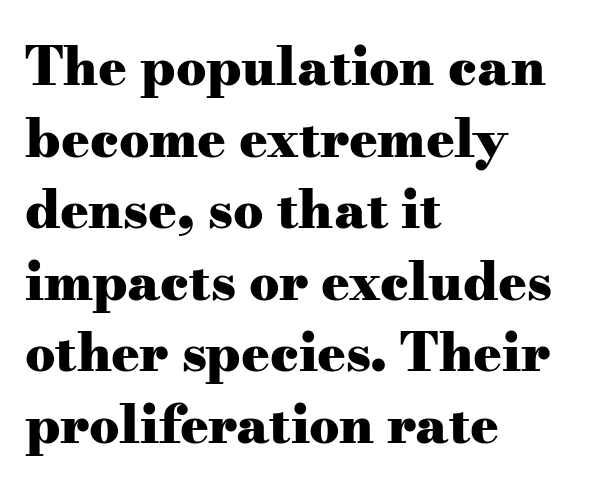
The glyphs have the mass of a bold cut. Look at the tracking — it's just the regular setting, nothing added. The gap between lines stays unmarked. This is the regular roman posture of the typeface. A normal amount of white space separates one row of letters from the next.
